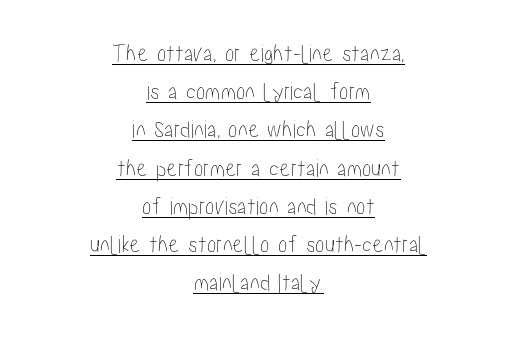
The typesetter has applied underlining to the passage shown. Observe the ordinary spacing: letters are neighbours, not strangers. The lines sit at an ordinary, default distance from one another. A centered setting, common on invitations and titles, is used for this passage. No italicization has been applied; the sample stays upright.
